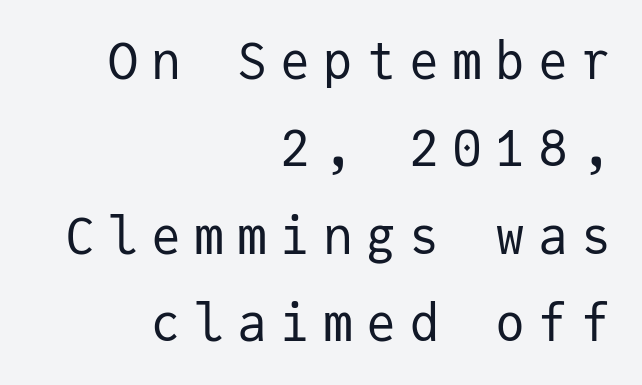
The image shows 50 px regular-weight sans-serif type, upright, monospaced; set right-aligned, line spacing 1.75x, unusually wide letter spacing (+0.26 em), not underlined; low stroke contrast and a medium x-height.
